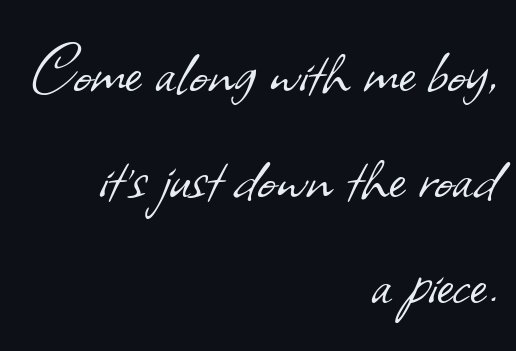
The image shows 78 px light sans-serif type; set right-aligned, normal line spacing (1.36x), normal letter spacing, not underlined; low stroke contrast and a small x-height.
